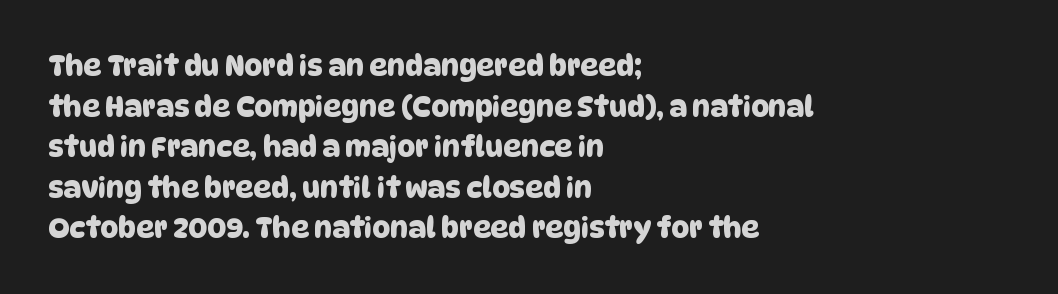
Spacing verdict: proportional, widths tailored to each character. Does extra space separate the letters? No, they use regular spacing. You can tell from the bare stems that sans-serif type was used. The designer left line spacing at the default.
